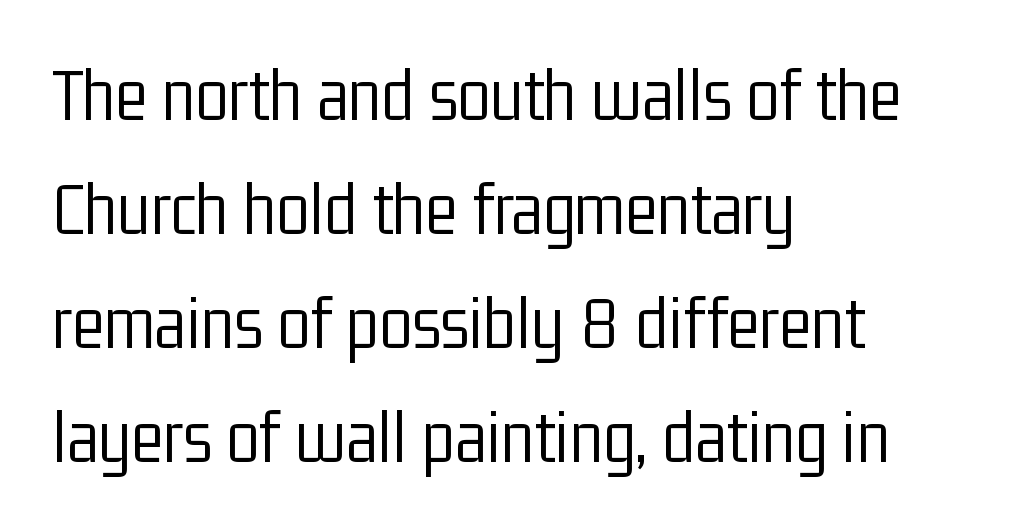
The image shows 76 px light, condensed sans-serif type, upright; set left-aligned, normal line spacing (1.5x), normal letter spacing, not underlined; low stroke contrast and a medium x-height.
